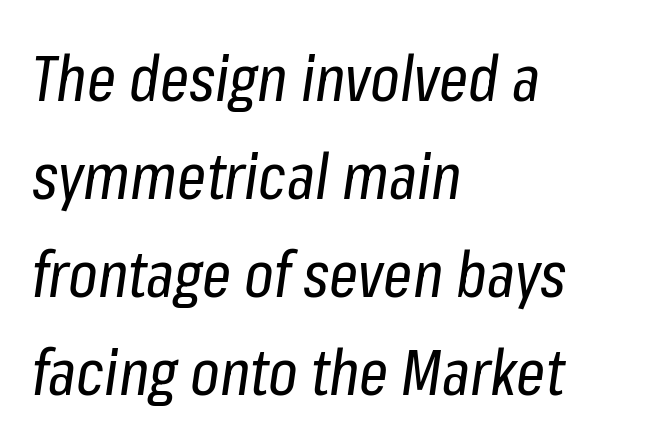
Honestly, there is no underline to notice here at all. A typesetter would call this zero additional tracking. The typesetter chose a ragged-right arrangement here. Is this a heavy cut? Hardly; it is regular or lighter.
